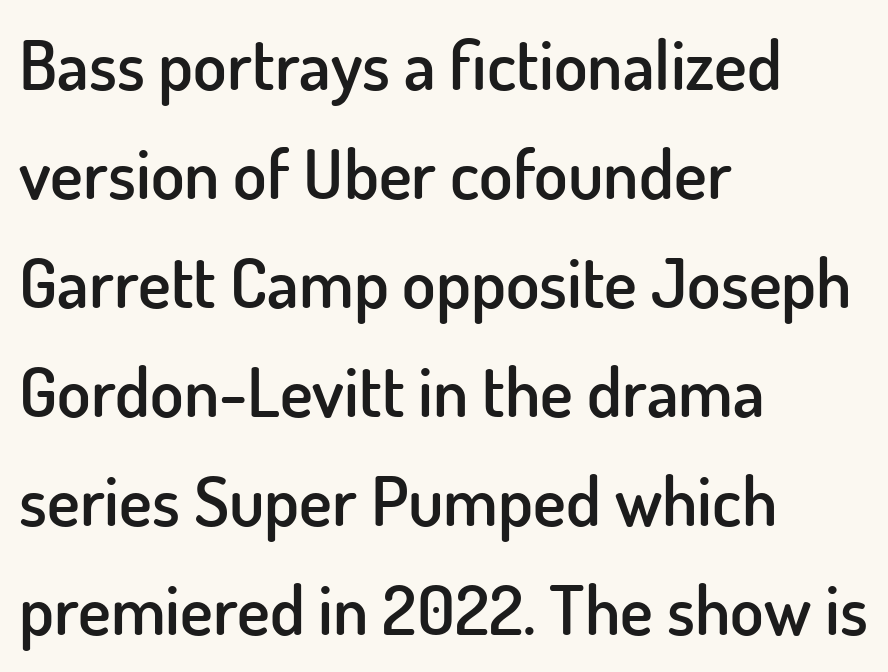
{"serif": "no", "italic": "no", "bold": "semi", "weight": "semibold", "width": "normal", "stroke_contrast": "low", "x_height": "small", "monospaced": "no", "underline": "no", "align": "left", "line_spacing": "normal", "line_spacing_ratio": 1.58, "letter_spacing": "normal", "letter_spacing_em": 0.0, "glyph_px": 69}
